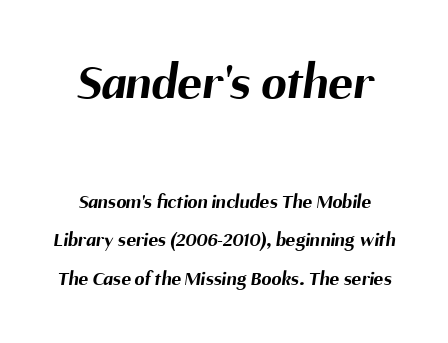
The image shows 51 px bold sans-serif type; set loose line spacing (1.91x), normal letter spacing, not underlined; the first (top) block is 2.55x larger; medium stroke contrast and a medium x-height.
